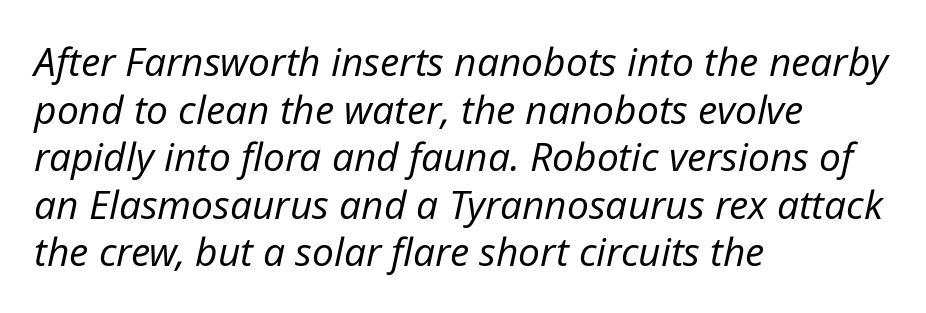
Q: Is the text bold? A: No.
Q: Is the text italic (slanted)? A: Yes, it leans right by about 12 degrees.
Q: Is the text underlined? A: No.
Q: How is the paragraph aligned? A: Left-aligned.
Q: Is the spacing between letters normal or unusually wide? A: Normal.
Q: Width (condensed, normal, or wide)? A: Normal.
Q: Stroke contrast? A: Low.
Q: x-height? A: Medium.
Q: Monospaced? A: No.
